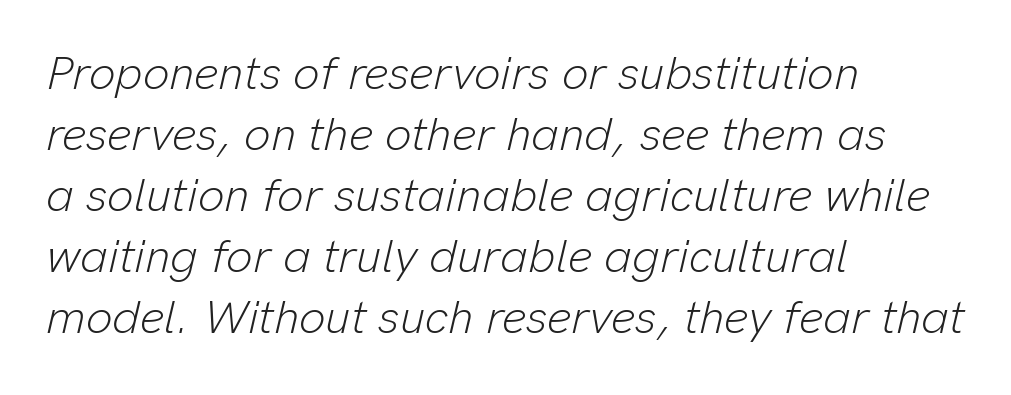
The image shows 47 px light type, italic (leaning right); set left-aligned, normal line spacing (1.3x), normal letter spacing, not underlined; low stroke contrast and a medium x-height.
